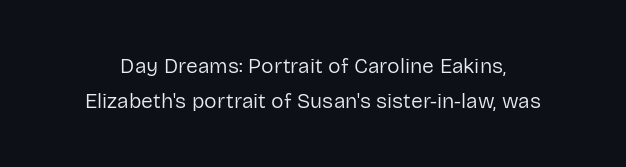
{"italic": "no", "bold": "no", "underline": "no", "line_spacing": "normal", "line_spacing_ratio": 1.66, "letter_spacing": "normal", "letter_spacing_em": 0.0, "glyph_px": 21}
